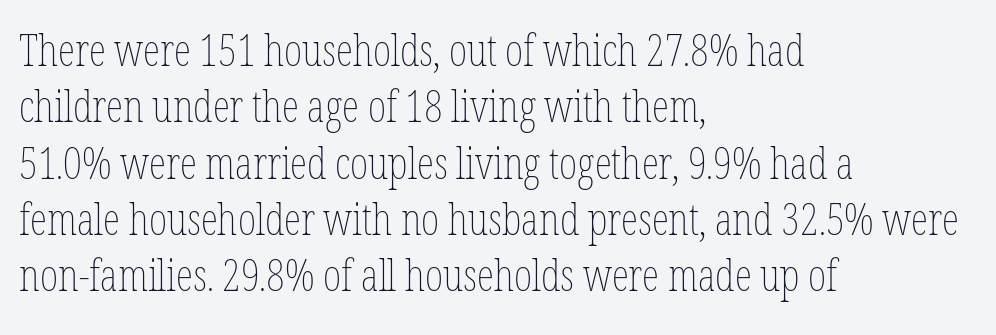
{"italic": "no", "bold": "no", "weight": "thin", "width": "condensed", "stroke_contrast": "low", "x_height": "medium", "monospaced": "no", "underline": "no", "align": "left", "line_spacing": "normal", "line_spacing_ratio": 1.28, "letter_spacing": "normal", "letter_spacing_em": 0.0, "glyph_px": 44}
